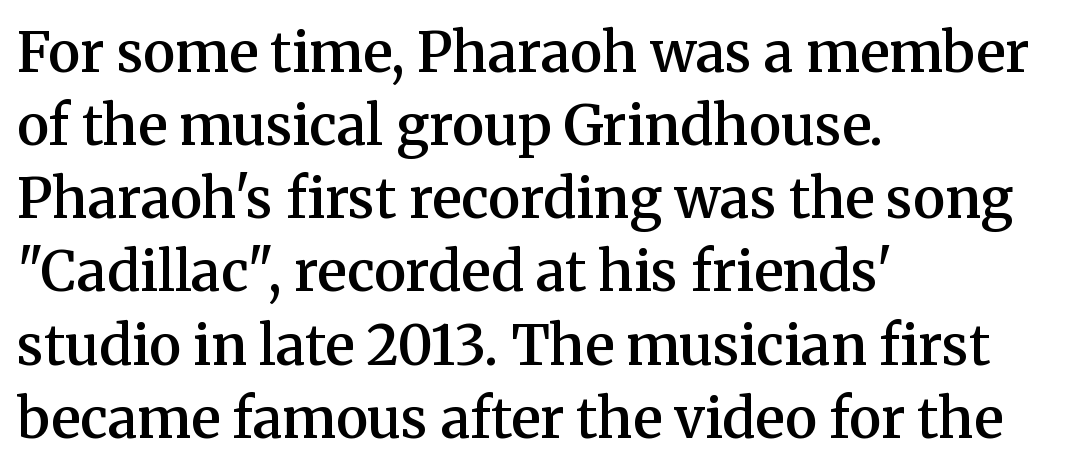
{"serif": "yes", "italic": "no", "bold": "semi", "weight": "semibold", "width": "normal", "stroke_contrast": "medium", "x_height": "medium", "monospaced": "no", "underline": "no", "align": "left", "line_spacing": "normal", "line_spacing_ratio": 1.33, "letter_spacing": "normal", "letter_spacing_em": 0.0, "glyph_px": 55}
